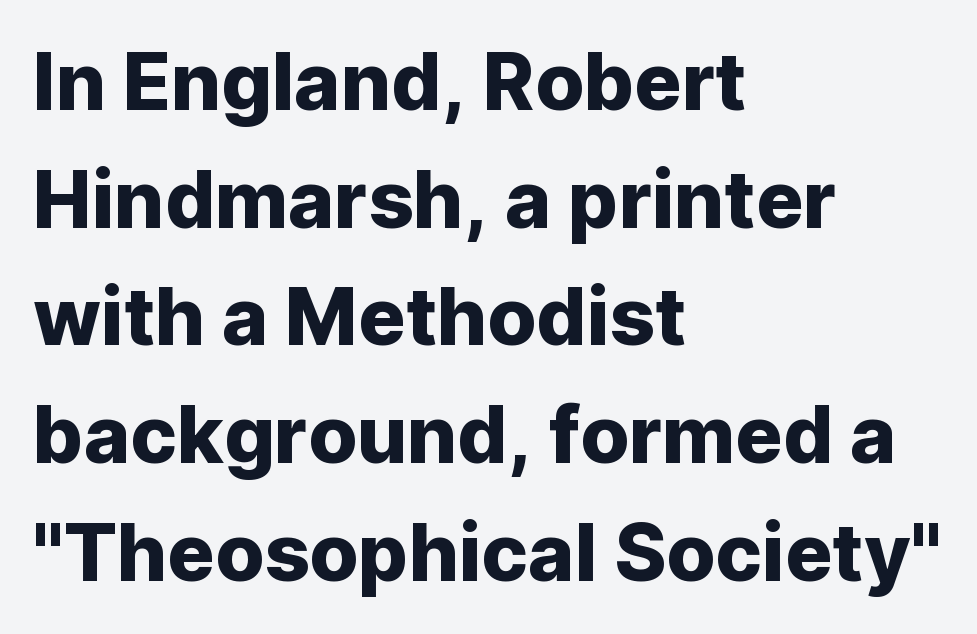
{"serif": "no", "italic": "no", "width": "normal", "stroke_contrast": "low", "x_height": "medium", "monospaced": "no", "underline": "no", "align": "left", "line_spacing": "normal", "line_spacing_ratio": 1.49, "letter_spacing": "normal", "letter_spacing_em": 0.0, "glyph_px": 79}
